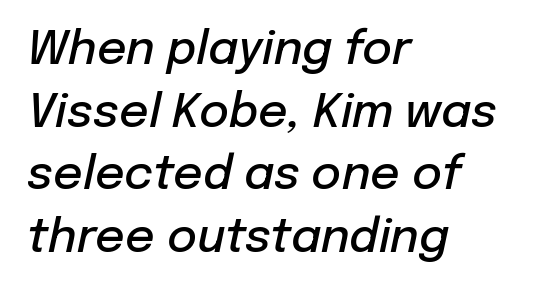
{"italic": "yes", "lean": "right", "slant_degrees": 12, "bold": "semi", "weight": "semibold", "width": "normal", "stroke_contrast": "low", "x_height": "medium", "monospaced": "no", "underline": "no", "align": "left", "line_spacing": "normal", "line_spacing_ratio": 1.36, "letter_spacing": "normal", "letter_spacing_em": 0.0, "glyph_px": 46}
